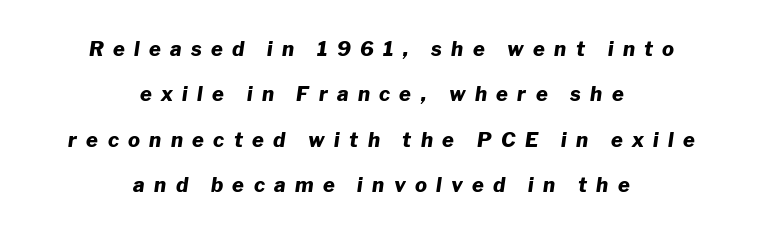
{"italic": "yes", "lean": "right", "slant_degrees": 8, "bold": "yes", "underline": "no", "align": "center", "line_spacing": "loose", "line_spacing_ratio": 2.27, "letter_spacing": "wide", "letter_spacing_em": 0.47, "glyph_px": 20}
